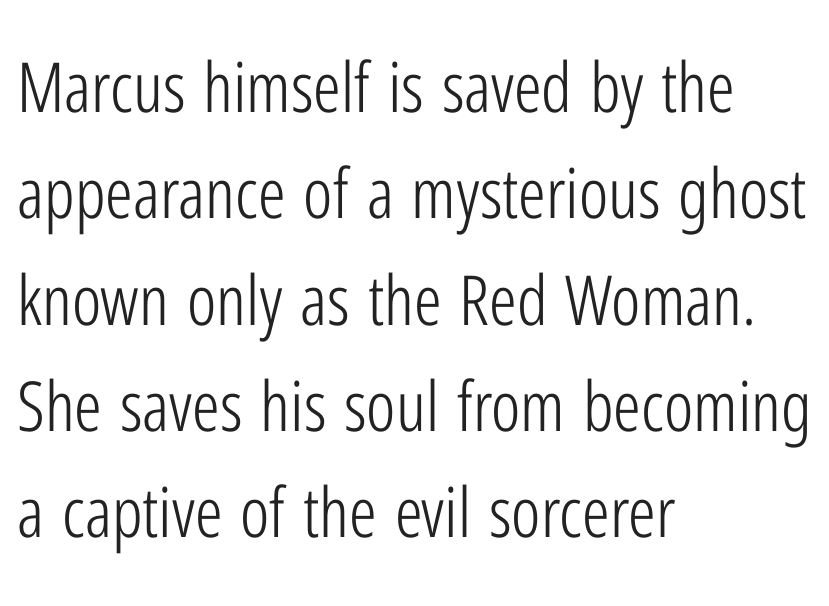
{"serif": "no", "italic": "no", "bold": "no", "weight": "light", "width": "condensed", "stroke_contrast": "low", "x_height": "medium", "monospaced": "no", "underline": "no", "align": "left", "line_spacing": "normal", "line_spacing_ratio": 1.54, "letter_spacing": "normal", "letter_spacing_em": 0.0, "glyph_px": 69}
